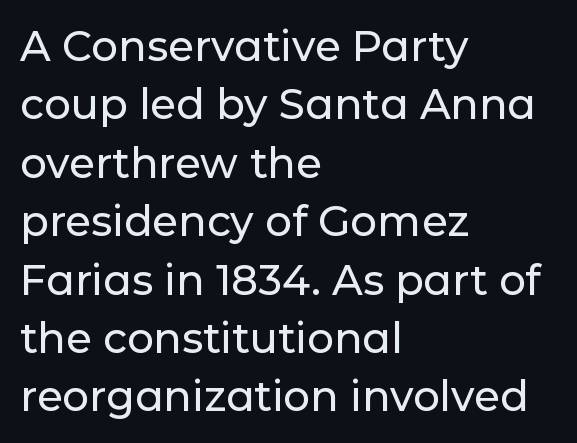
The image shows 42 px sans-serif type, upright; set left-aligned, normal line spacing (1.39x), normal letter spacing, not underlined; low stroke contrast and a medium x-height.
